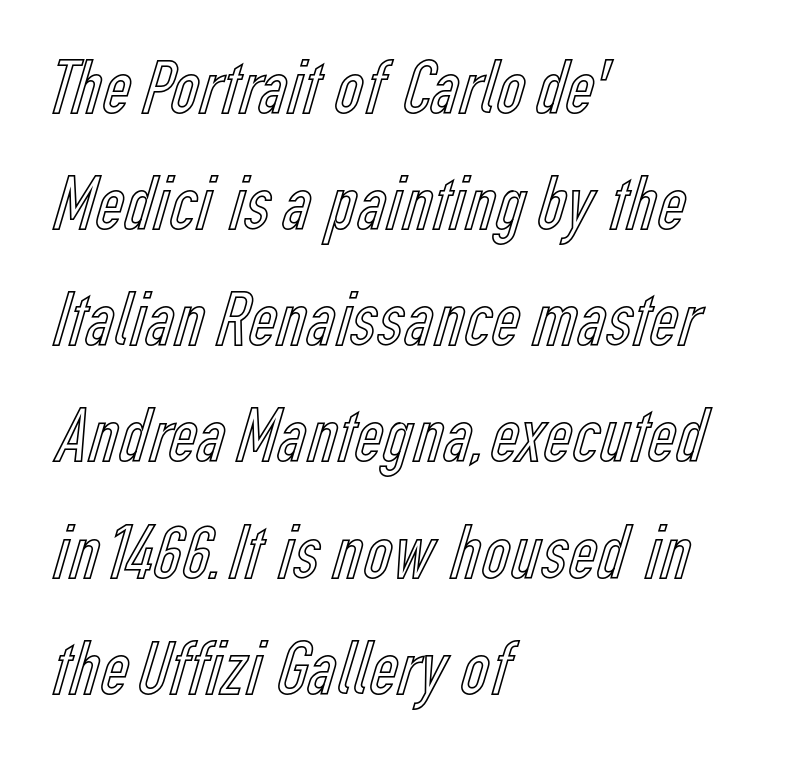
Q: Is the text italic (slanted)? A: Yes.
Q: Is the text underlined? A: No.
Q: How is the paragraph aligned? A: Left-aligned.
Q: Is the spacing between letters normal or unusually wide? A: Normal.
Q: Is the spacing between lines tight, normal or loose? A: Normal.
Q: Width (condensed, normal, or wide)? A: Condensed.
Q: x-height? A: Medium.
Q: Monospaced? A: No.
